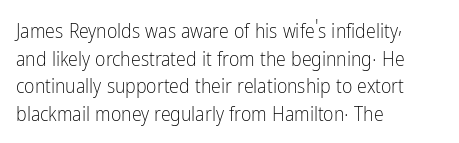
{"italic": "no", "bold": "no", "underline": "no", "align": "left", "line_spacing": "normal", "line_spacing_ratio": 1.38, "letter_spacing": "normal", "letter_spacing_em": 0.0, "glyph_px": 20}
